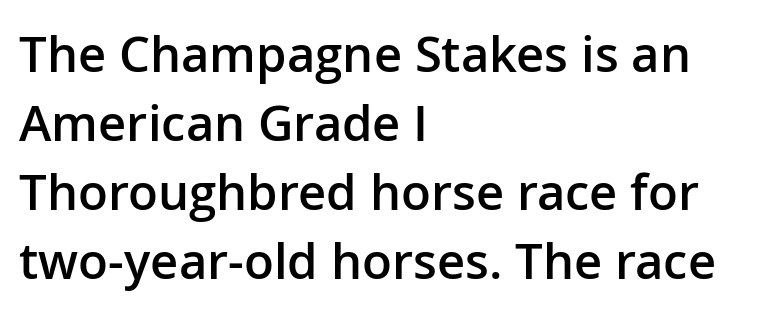
{"serif": "no", "italic": "no", "bold": "semi", "weight": "semibold", "width": "normal", "stroke_contrast": "low", "x_height": "medium", "monospaced": "no", "underline": "no", "align": "left", "line_spacing": "normal", "line_spacing_ratio": 1.41, "letter_spacing": "normal", "letter_spacing_em": 0.0, "glyph_px": 49}
